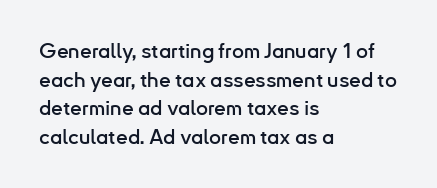
{"italic": "no", "underline": "no", "align": "left", "line_spacing": "normal", "line_spacing_ratio": 1.36, "letter_spacing": "normal", "letter_spacing_em": 0.0, "glyph_px": 21}
